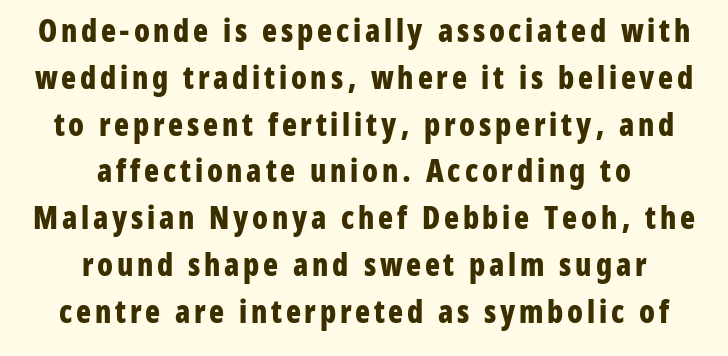
The image shows 31 px bold, condensed sans-serif type, upright; set centered, normal line spacing (1.51x), not underlined; low stroke contrast and a medium x-height.
